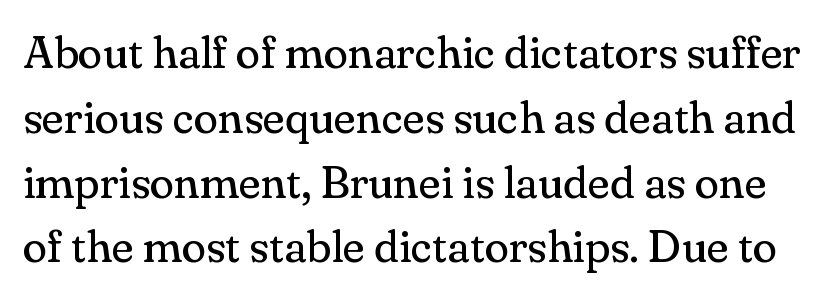
The face used here is proportionally spaced, like ordinary book or web type. A typesetter would call this leading conventional body-copy spacing. Is the stroke heavy? The answer is a plain regular-or-lighter. Default kerning and tracking; the words read as compact shapes.
